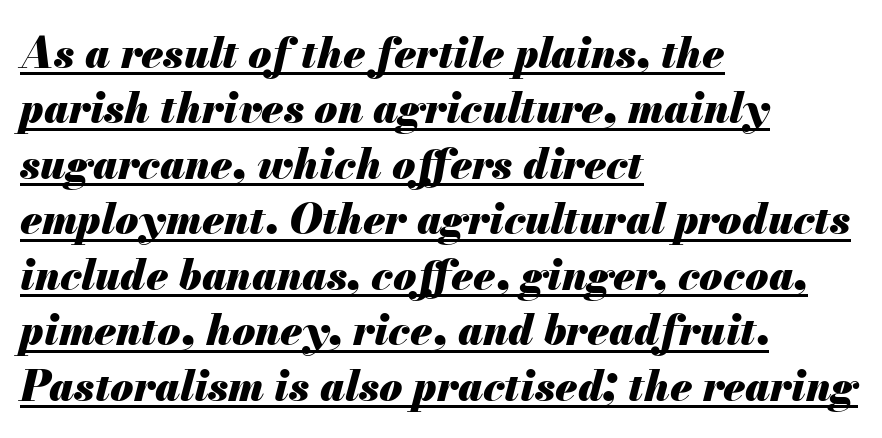
The space between consecutive lines is moderate. The face used here is rendered with its standard letterfit. Italic? Definitely — the glyphs are oblique. As a designer I'd log this as weight 700, bold. Here the designer chose a conventional face with non-uniform glyph widths. The words here are underlined.
